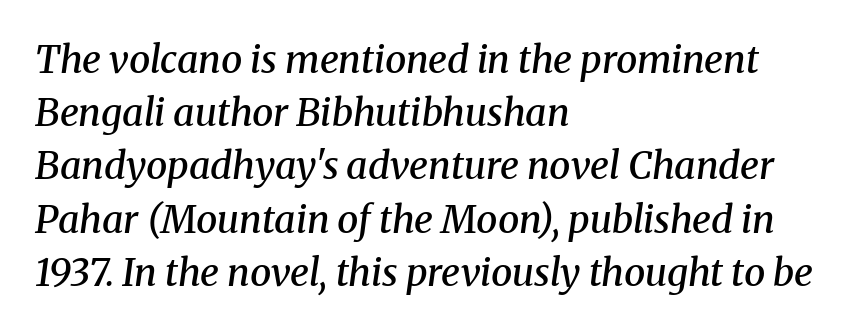
The image shows 38 px semibold serif type, italic (leaning right); set left-aligned, normal line spacing (1.4x), normal letter spacing, not underlined; medium stroke contrast and a medium x-height.
